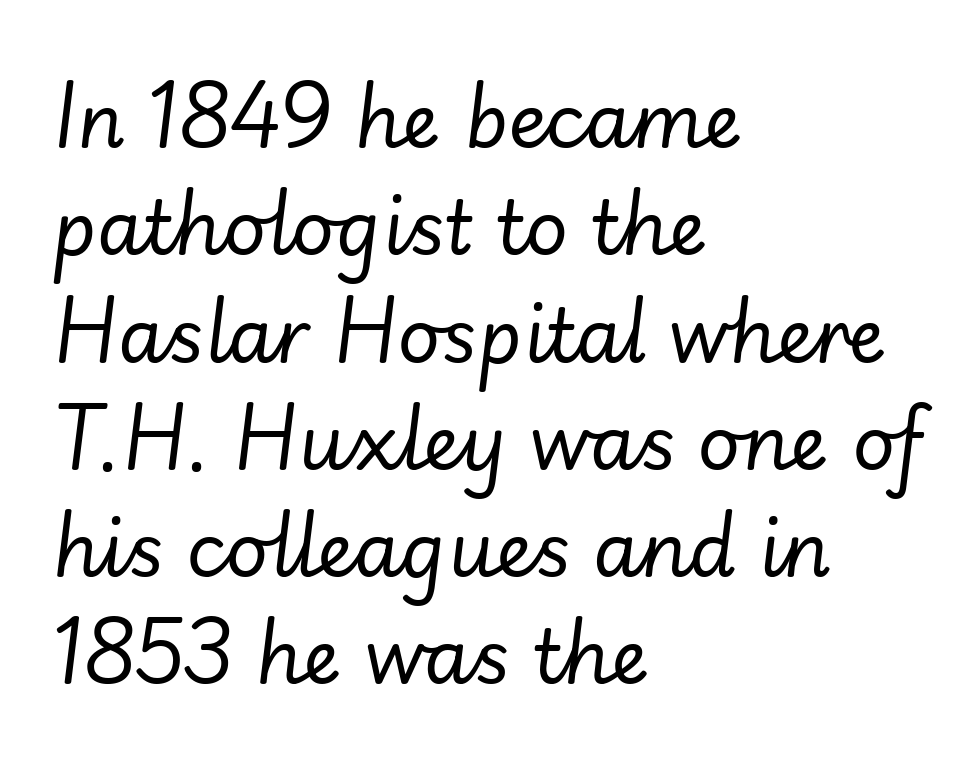
Q: Is the text bold? A: No.
Q: Is the text italic (slanted)? A: Yes, it leans right by about 7 degrees.
Q: Is the text underlined? A: No.
Q: How is the paragraph aligned? A: Left-aligned.
Q: Is the spacing between letters normal or unusually wide? A: Normal.
Q: Is the spacing between lines tight, normal or loose? A: Normal.
Q: Width (condensed, normal, or wide)? A: Normal.
Q: Stroke contrast? A: Low.
Q: x-height? A: Small.
Q: Monospaced? A: No.
